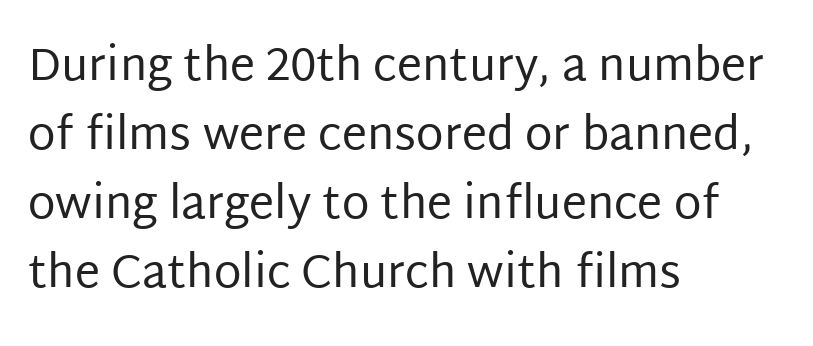
Q: Is the text bold? A: No.
Q: Is the text italic (slanted)? A: No, it is upright.
Q: Is the typeface a serif or a sans-serif typeface? A: Sans-serif.
Q: Is the text underlined? A: No.
Q: How is the paragraph aligned? A: Left-aligned.
Q: Is the spacing between letters normal or unusually wide? A: Normal.
Q: Is the spacing between lines tight, normal or loose? A: Normal.
Q: Width (condensed, normal, or wide)? A: Normal.
Q: Stroke contrast? A: Low.
Q: x-height? A: Large.
Q: Monospaced? A: No.
